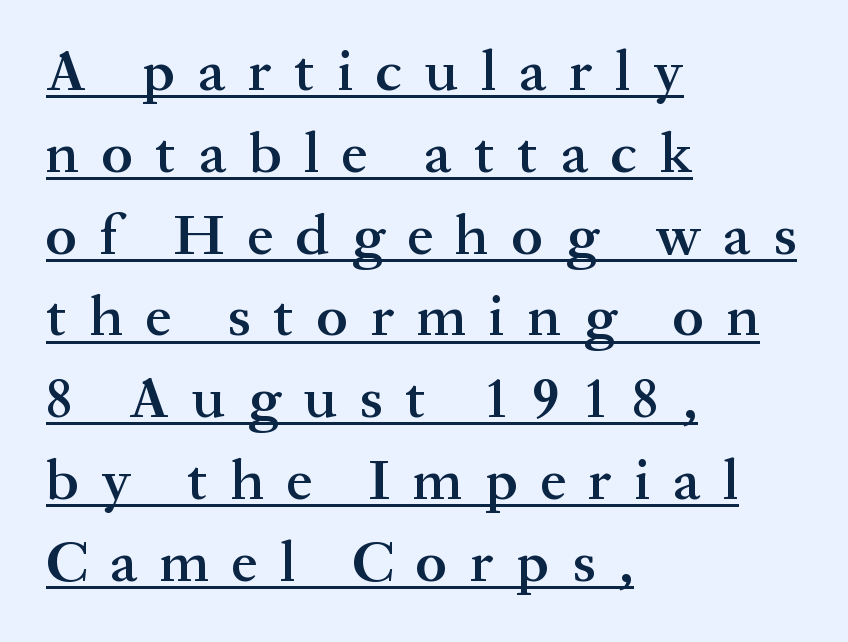
Q: Is the text bold? A: Semi-bold.
Q: Is the text italic (slanted)? A: No, it is upright.
Q: Is the typeface a serif or a sans-serif typeface? A: Serif.
Q: Is the text underlined? A: Yes.
Q: How is the paragraph aligned? A: Left-aligned.
Q: Is the spacing between letters normal or unusually wide? A: Unusually wide.
Q: Is the spacing between lines tight, normal or loose? A: Normal.
Q: Width (condensed, normal, or wide)? A: Normal.
Q: Stroke contrast? A: Medium.
Q: x-height? A: Medium.
Q: Monospaced? A: No.
